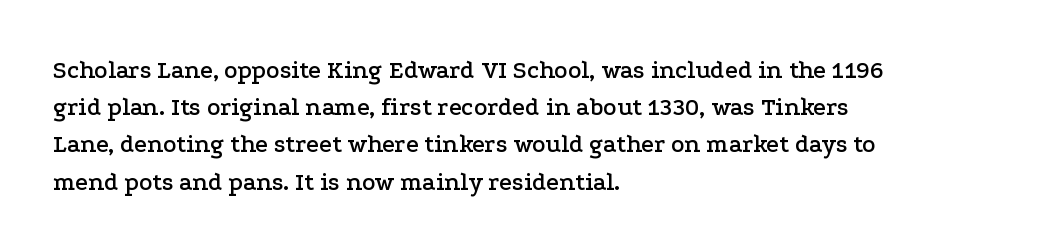
The image shows 25 px text type, upright; set left-aligned, normal line spacing (1.49x), normal letter spacing, not underlined.
